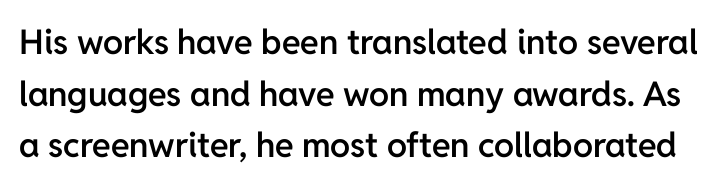
The image shows 34 px semibold sans-serif type, upright; set normal line spacing (1.52x), normal letter spacing, not underlined; low stroke contrast and a medium x-height.
